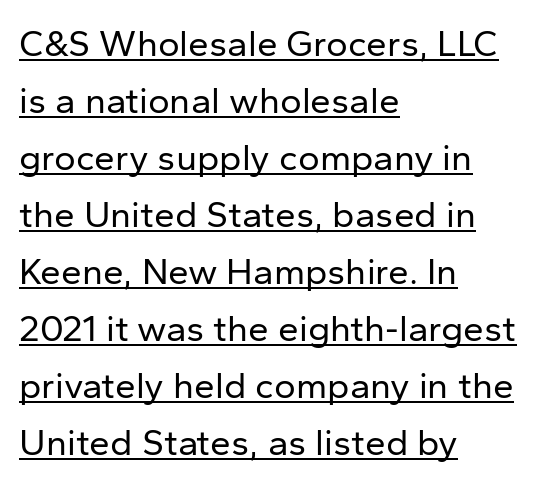
No feet cap the strokes, marking this as sans-serif type. These lines are set flush left with a ragged right edge. You can see a thin bar hugging the bottom of the glyphs. Line spacing here is normal. Weight: regular or lighter.
